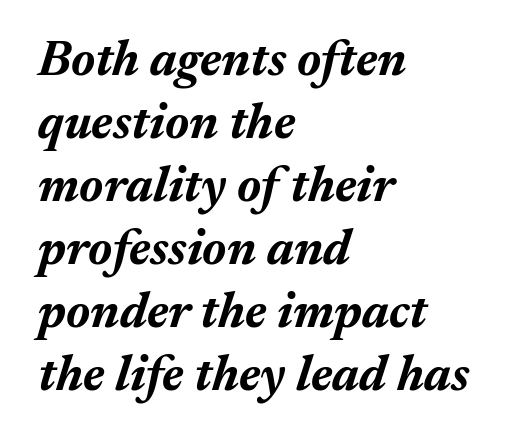
The image shows 50 px bold type, italic (leaning right); set left-aligned, normal line spacing (1.26x), normal letter spacing, not underlined; medium stroke contrast and a medium x-height.
